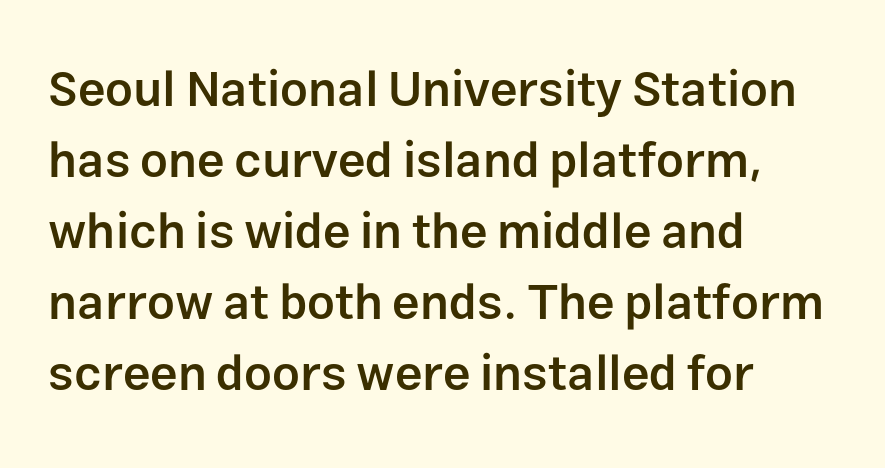
The image shows 49 px semibold sans-serif type, upright; set left-aligned, normal line spacing (1.45x), normal letter spacing, not underlined; low stroke contrast and a medium x-height.
